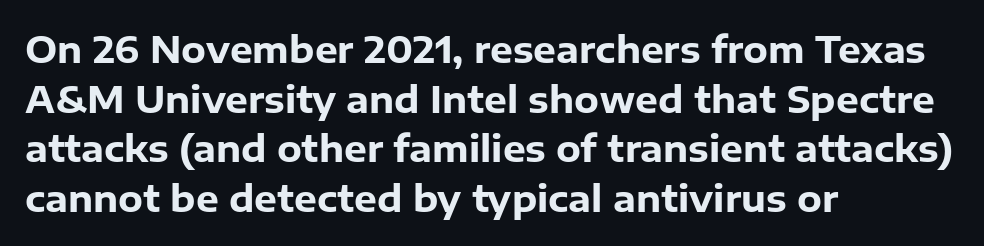
Q: Is the text bold? A: Yes.
Q: Is the text italic (slanted)? A: No, it is upright.
Q: Is the typeface a serif or a sans-serif typeface? A: Sans-serif.
Q: Is the text underlined? A: No.
Q: How is the paragraph aligned? A: Left-aligned.
Q: Is the spacing between letters normal or unusually wide? A: Normal.
Q: Is the spacing between lines tight, normal or loose? A: Normal.
Q: Width (condensed, normal, or wide)? A: Normal.
Q: Stroke contrast? A: Low.
Q: x-height? A: Medium.
Q: Monospaced? A: No.
